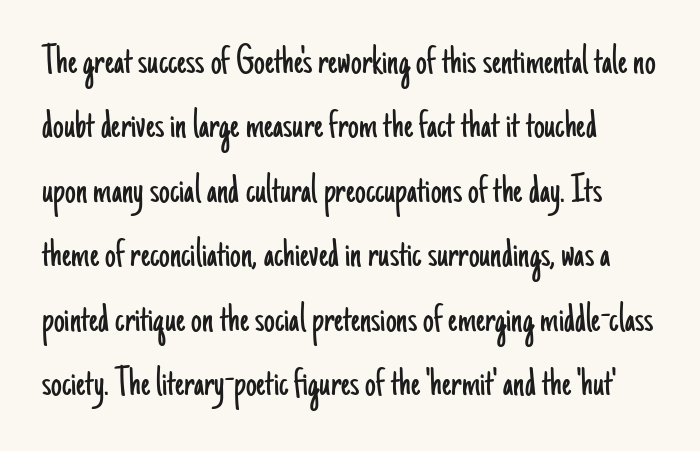
{"serif": "no", "italic": "no", "bold": "no", "weight": "light", "width": "condensed", "stroke_contrast": "low", "x_height": "small", "monospaced": "no", "underline": "no", "line_spacing": "normal", "line_spacing_ratio": 1.5, "letter_spacing": "normal", "letter_spacing_em": 0.0, "glyph_px": 43}
